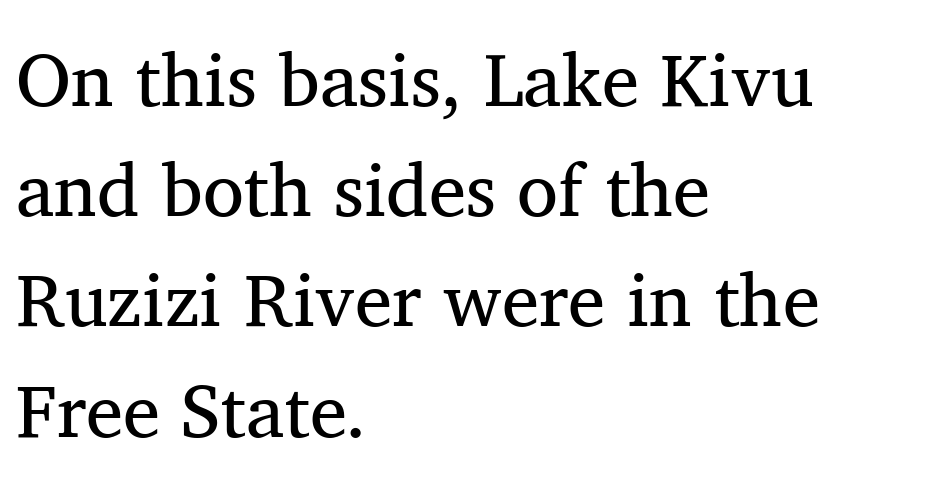
The image shows 75 px regular-weight serif type, upright; set left-aligned, normal line spacing (1.47x), normal letter spacing, not underlined; medium stroke contrast and a medium x-height.
